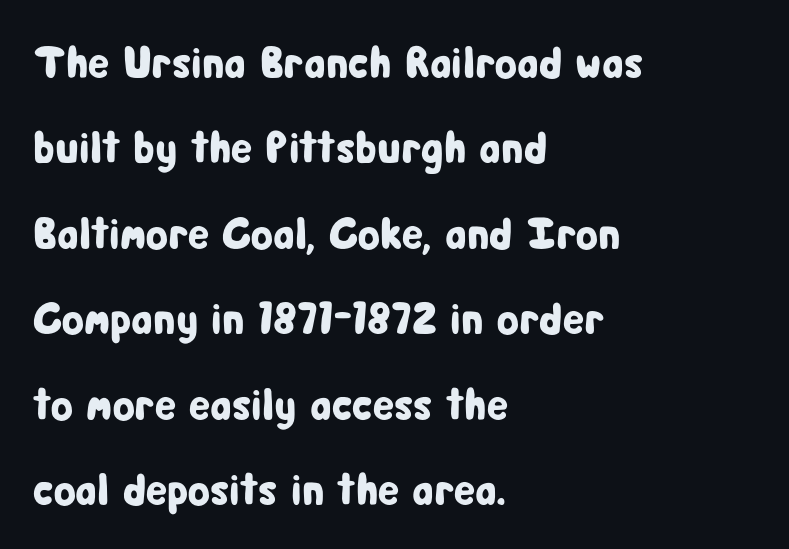
Every character sits straight up, as roman type does. Beneath every word, the page is bare. Character widths vary here, with narrow letters taking less room than wide ones. Notice the wide empty band between every row — that's loose leading. Reading down the block, your eye returns to a fixed left position each line.
